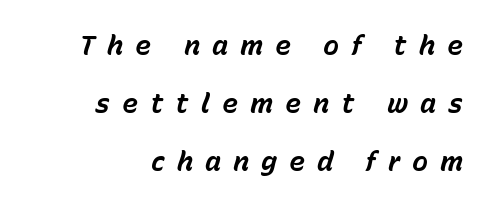
{"italic": "yes", "lean": "right", "slant_degrees": 15, "bold": "yes", "underline": "no", "align": "right", "line_spacing": "loose", "line_spacing_ratio": 2.15, "letter_spacing": "wide", "letter_spacing_em": 0.44, "glyph_px": 27}
